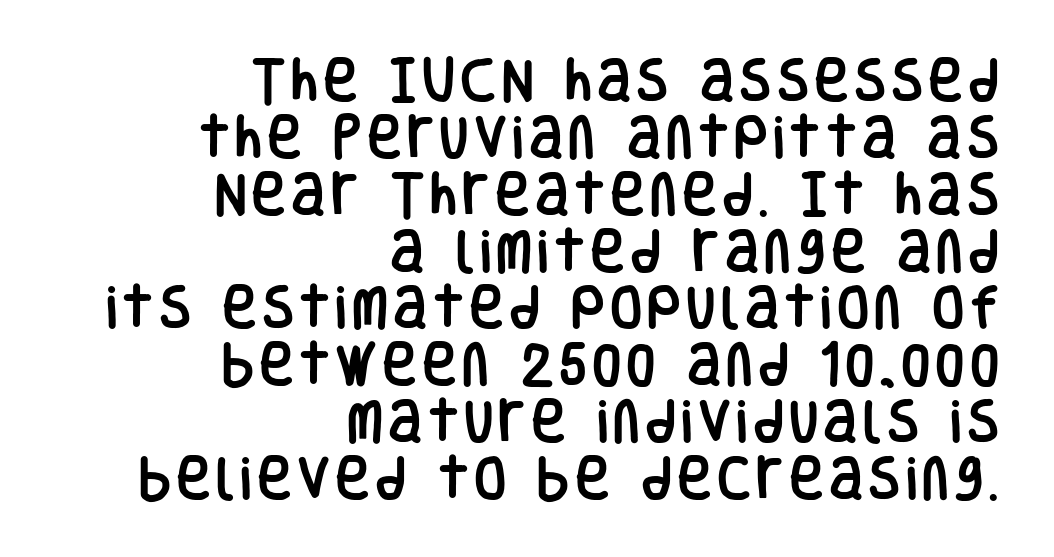
The strip under each line holds only bare page. Casual observation: everything's shoved over to the right. No feet cap the strokes, marking this as sans-serif type. This sample has the flowing, uneven cadence of proportional lettering. Nope, not italic — everything's standing straight.
